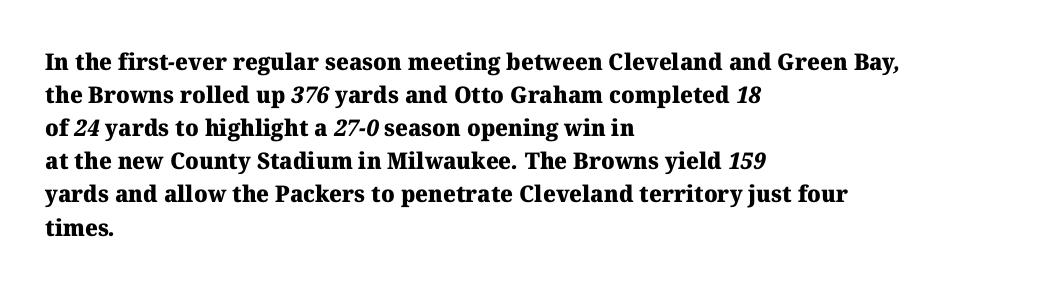
Q: Is the text bold? A: Yes.
Q: Is the text underlined? A: No.
Q: How is the paragraph aligned? A: Left-aligned.
Q: Is the spacing between letters normal or unusually wide? A: Normal.
Q: Is the spacing between lines tight, normal or loose? A: Normal.
